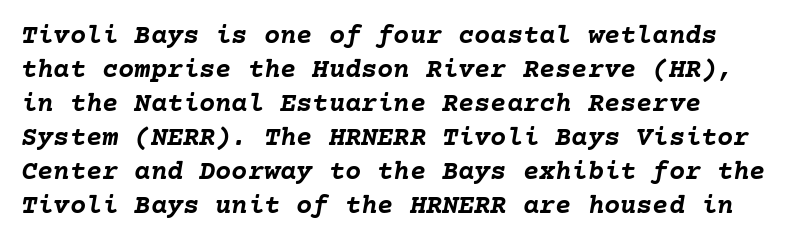
Q: Is the text bold? A: Yes.
Q: Is the text italic (slanted)? A: Yes, it leans right by about 10 degrees.
Q: Is the text underlined? A: No.
Q: Is the spacing between letters normal or unusually wide? A: Normal.
Q: Is the spacing between lines tight, normal or loose? A: Normal.
